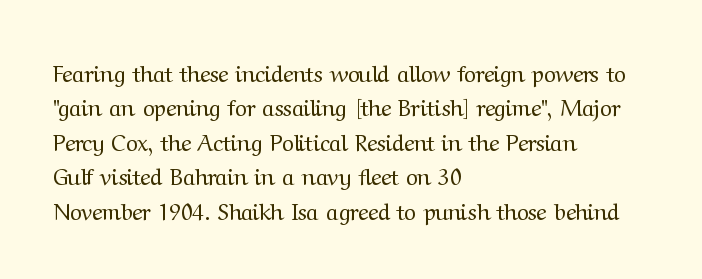
Observe the ordinary spacing: letters are neighbours, not strangers. Only glyphs here, with clear space below each row. Honestly, the row spacing looks completely unremarkable. No letter is thick-stroked: the sample isn't bold.
